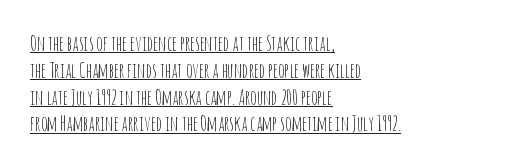
The face looks like a standard text weight, possibly lighter. Beneath each row of characters lies a ruled line. Compared with typical body copy, the letter spacing here is the same. Notice how the passage keeps a crisp vertical edge on the left only.
